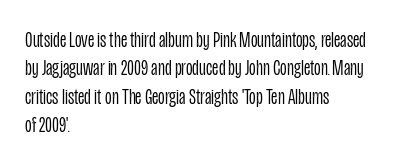
Nobody touched the tracking dial on this one. Visually the block forms a straight wall on the left and a jagged coastline on the right. Posture: upright roman. Beneath every word, the page is bare.
